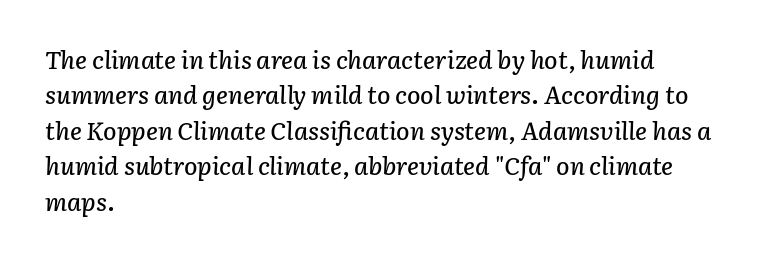
The image shows 25 px text type, italic (leaning right); set left-aligned, normal line spacing (1.42x), normal letter spacing, not underlined.
